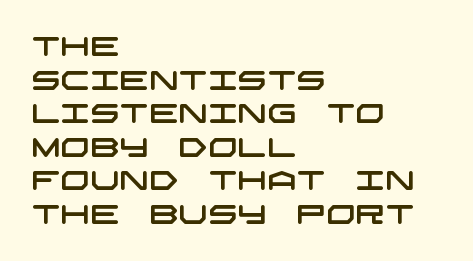
The image shows 26 px text type; set left-aligned, normal line spacing (1.29x), normal letter spacing, not underlined.
